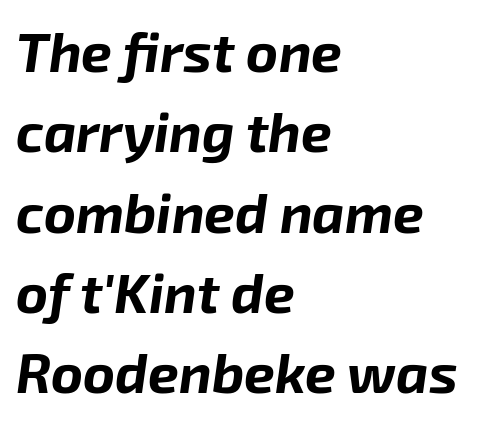
A typesetter would call this leading conventional body-copy spacing. Line beginnings align vertically; line endings do not. Inter-character spacing is left at the font's built-in metrics. These lines were composed using italics.
